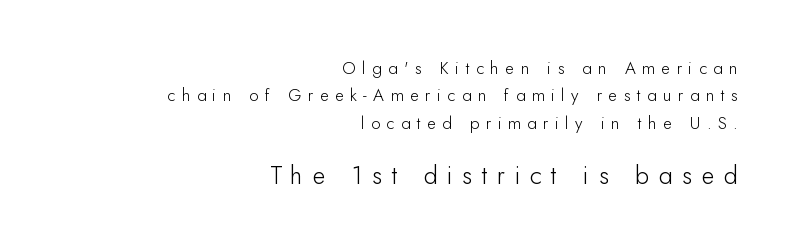
The image shows 25 px text type, upright; set right-aligned, normal line spacing (1.61x), unusually wide letter spacing (+0.38 em), not underlined; the second (bottom) block is 1.47x larger.
